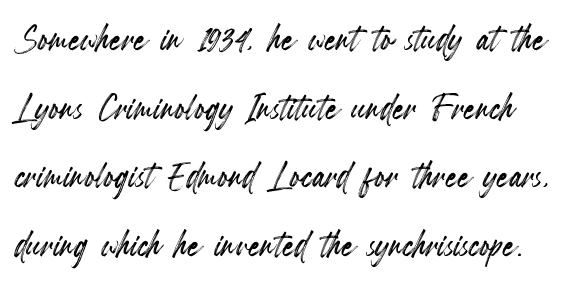
Q: Is the text italic (slanted)? A: Yes.
Q: Is the text underlined? A: No.
Q: Is the spacing between letters normal or unusually wide? A: Normal.
Q: Is the spacing between lines tight, normal or loose? A: Normal.
Q: Width (condensed, normal, or wide)? A: Condensed.
Q: x-height? A: Small.
Q: Monospaced? A: No.
